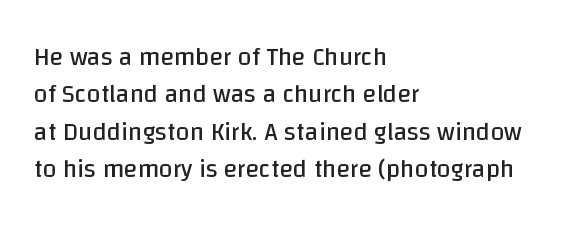
Q: Is the text bold? A: No.
Q: Is the text italic (slanted)? A: No, it is upright.
Q: Is the text underlined? A: No.
Q: How is the paragraph aligned? A: Left-aligned.
Q: Is the spacing between letters normal or unusually wide? A: Normal.
Q: Is the spacing between lines tight, normal or loose? A: Normal.
